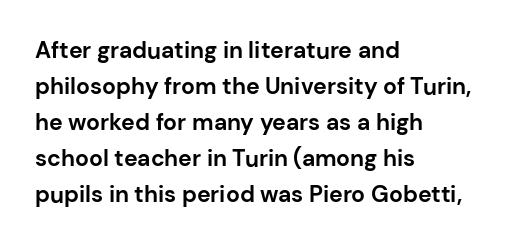
The image shows 23 px bold type, upright; set left-aligned, normal line spacing (1.57x), normal letter spacing, not underlined.
